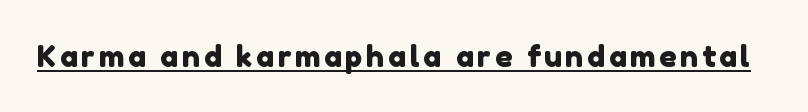
Q: Is the typeface a serif or a sans-serif typeface? A: Sans-serif.
Q: Is the text underlined? A: Yes.
Q: Width (condensed, normal, or wide)? A: Normal.
Q: Stroke contrast? A: Low.
Q: x-height? A: Medium.
Q: Monospaced? A: No.
